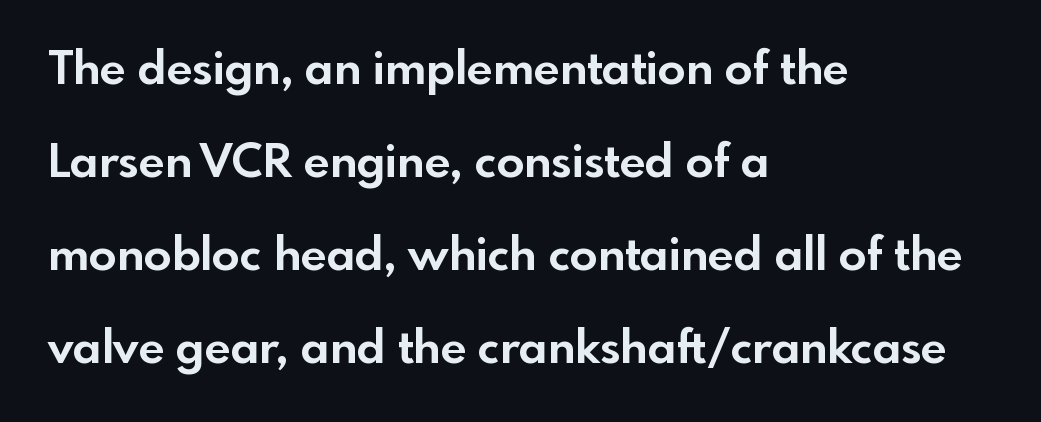
Q: Is the text bold? A: Yes.
Q: Is the text italic (slanted)? A: No, it is upright.
Q: Is the typeface a serif or a sans-serif typeface? A: Sans-serif.
Q: Is the text underlined? A: No.
Q: How is the paragraph aligned? A: Left-aligned.
Q: Is the spacing between letters normal or unusually wide? A: Normal.
Q: Is the spacing between lines tight, normal or loose? A: Loose.
Q: Width (condensed, normal, or wide)? A: Normal.
Q: x-height? A: Small.
Q: Monospaced? A: No.
